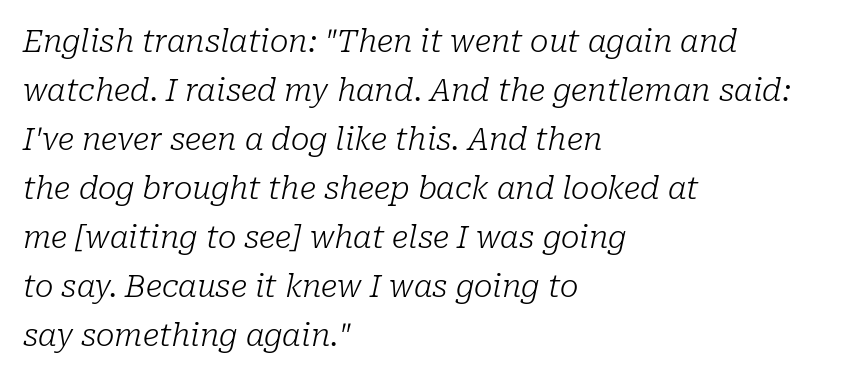
The image shows 31 px light serif type, italic (leaning right); set left-aligned, normal line spacing (1.58x), normal letter spacing, not underlined; low stroke contrast and a medium x-height.
